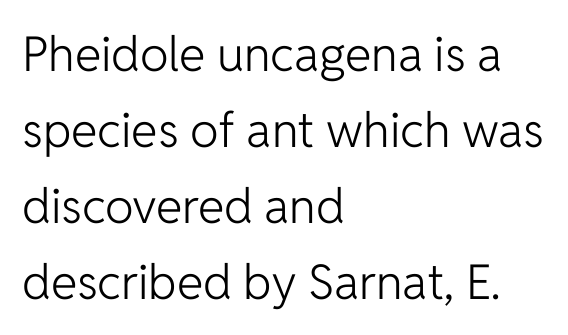
Line spacing here is normal. A clean baseline with only descenders dipping below it. The letters advance in unequal steps, a hallmark of proportional type. Spacing between characters is what you'd get straight out of the box. All the whitespace from short lines collects on the right.
